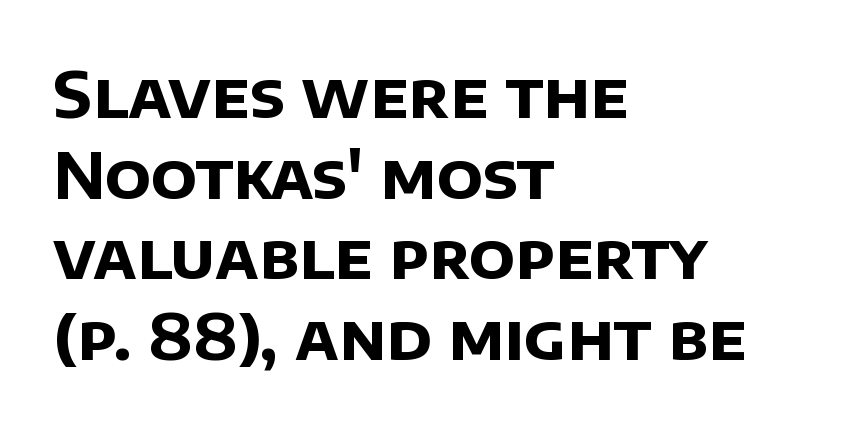
Q: Is the text bold? A: Yes.
Q: Is the typeface a serif or a sans-serif typeface? A: Sans-serif.
Q: Is the text underlined? A: No.
Q: How is the paragraph aligned? A: Left-aligned.
Q: Is the spacing between letters normal or unusually wide? A: Normal.
Q: Is the spacing between lines tight, normal or loose? A: Normal.
Q: Width (condensed, normal, or wide)? A: Normal.
Q: Stroke contrast? A: Low.
Q: x-height? A: Large.
Q: Monospaced? A: No.
